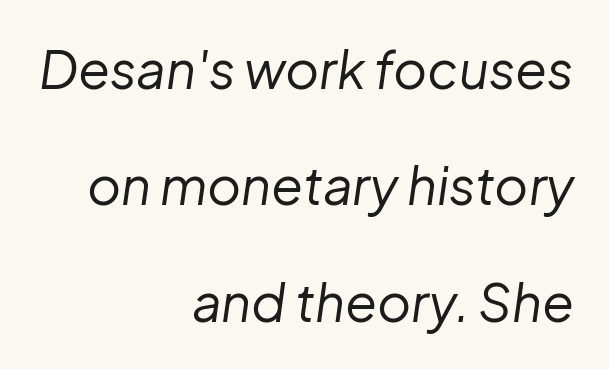
{"italic": "yes", "lean": "right", "slant_degrees": 8, "bold": "no", "weight": "regular", "width": "normal", "stroke_contrast": "low", "x_height": "medium", "monospaced": "no", "underline": "no", "align": "right", "line_spacing": "loose", "line_spacing_ratio": 2.24, "letter_spacing": "normal", "letter_spacing_em": 0.0, "glyph_px": 52}
